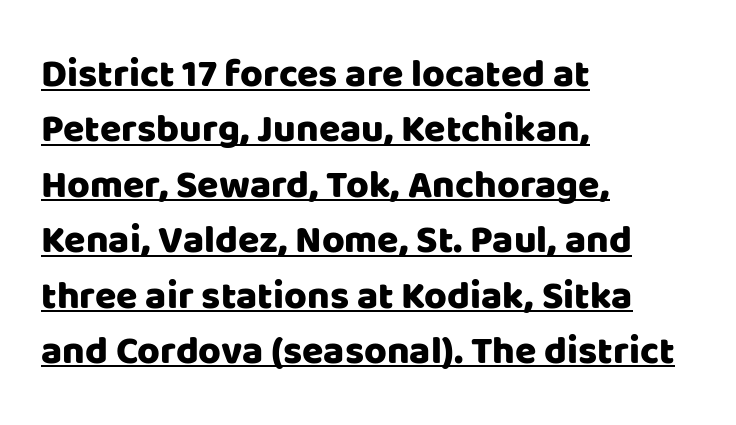
The image shows 39 px sans-serif type, upright; set left-aligned, normal line spacing (1.42x), normal letter spacing, underlined; low stroke contrast and a large x-height.
